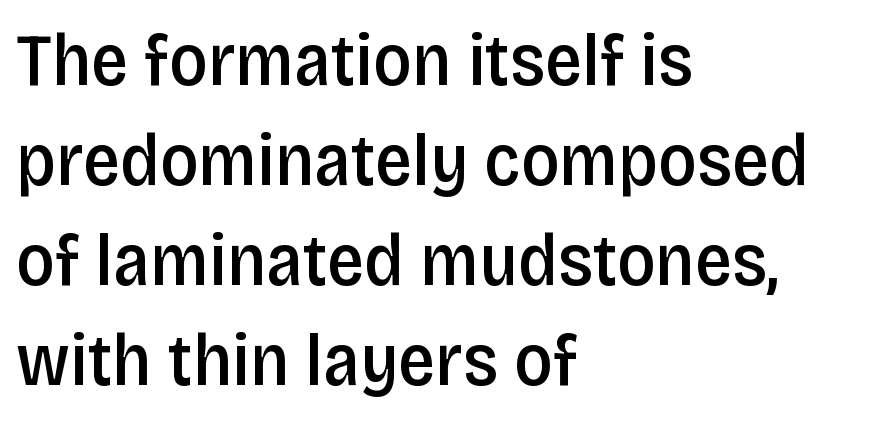
The image shows 74 px semibold, condensed sans-serif type, upright; set left-aligned, normal line spacing (1.35x), normal letter spacing, not underlined; low stroke contrast and a large x-height.
